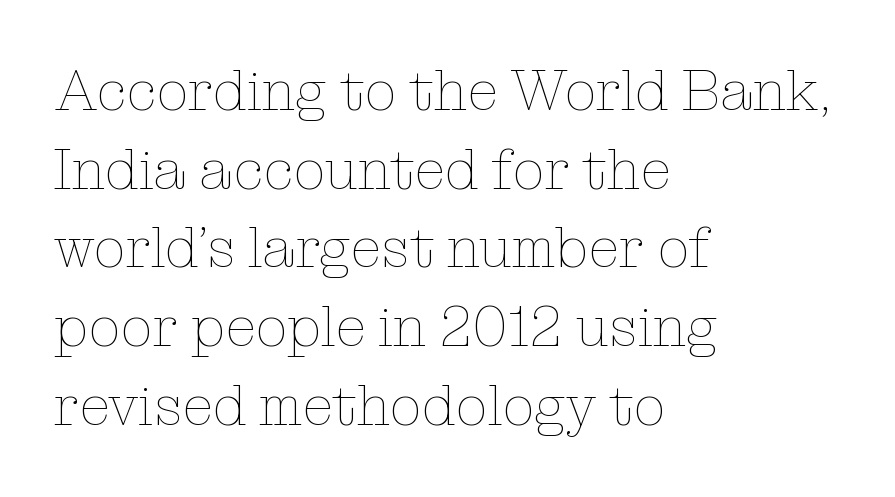
{"italic": "no", "bold": "no", "weight": "thin", "width": "normal", "stroke_contrast": "low", "x_height": "medium", "monospaced": "no", "underline": "no", "align": "left", "line_spacing": "normal", "line_spacing_ratio": 1.38, "letter_spacing": "normal", "letter_spacing_em": 0.0, "glyph_px": 57}
